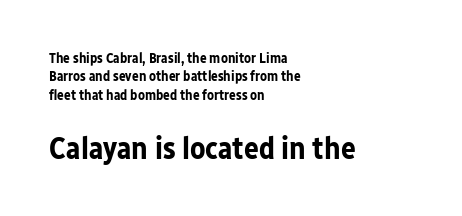
{"serif": "no", "italic": "no", "bold": "yes", "weight": "bold", "width": "normal", "stroke_contrast": "low", "x_height": "medium", "monospaced": "no", "underline": "no", "align": "left", "line_spacing": "normal", "line_spacing_ratio": 1.31, "letter_spacing": "normal", "letter_spacing_em": 0.0, "larger_block": "second", "size_ratio": 2.21, "glyph_px": 31}
